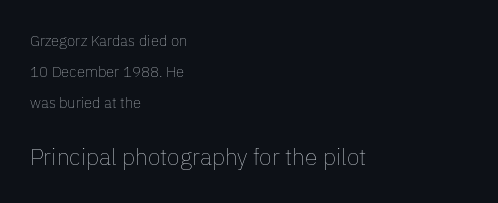
This reads as an unemphasized weight, regular at the heaviest. Airy leading. The zone under the glyphs is completely vacant. Character size in the trailing block exceeds that of the leading block. Honestly, the letter spacing is just normal — you wouldn't notice it. The lettering stays uniformly vertical, giving the passage a roman look.
